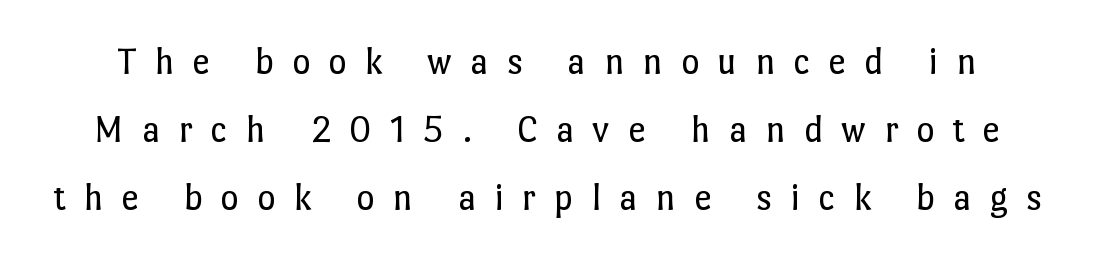
The image shows 39 px regular-weight type, upright; set line spacing 1.75x, unusually wide letter spacing (+0.46 em), not underlined; low stroke contrast and a medium x-height.
